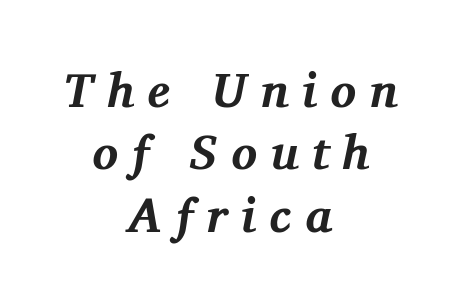
Letterform terminals end in serifs throughout the passage. Leftover space on each line is divided equally before and after the words. If you drew a line through each stem, it would be angled. The designer left line spacing at the default.
